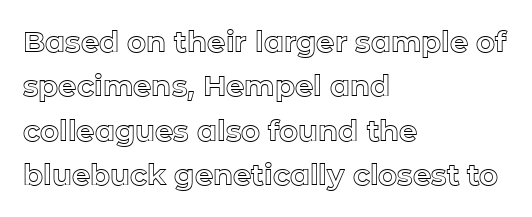
Q: Is the text italic (slanted)? A: No, it is upright.
Q: Is the text underlined? A: No.
Q: How is the paragraph aligned? A: Left-aligned.
Q: Is the spacing between letters normal or unusually wide? A: Normal.
Q: Is the spacing between lines tight, normal or loose? A: Normal.
Q: Width (condensed, normal, or wide)? A: Normal.
Q: x-height? A: Medium.
Q: Monospaced? A: No.
